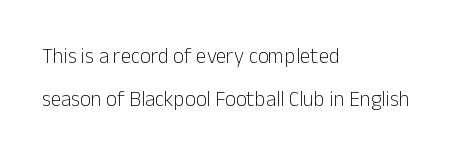
Q: Is the text bold? A: No.
Q: Is the text italic (slanted)? A: No, it is upright.
Q: Is the text underlined? A: No.
Q: How is the paragraph aligned? A: Left-aligned.
Q: Is the spacing between letters normal or unusually wide? A: Normal.
Q: Is the spacing between lines tight, normal or loose? A: Loose.
